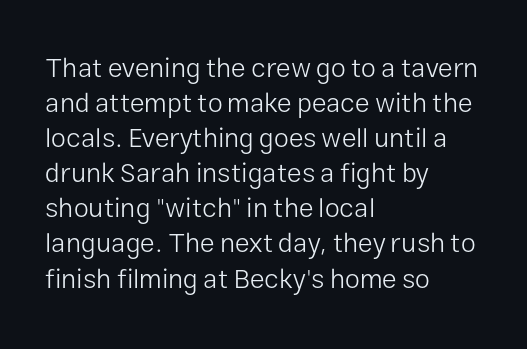
{"italic": "no", "bold": "no", "underline": "no", "align": "left", "line_spacing": "normal", "line_spacing_ratio": 1.3, "letter_spacing": "normal", "letter_spacing_em": 0.0, "glyph_px": 27}
